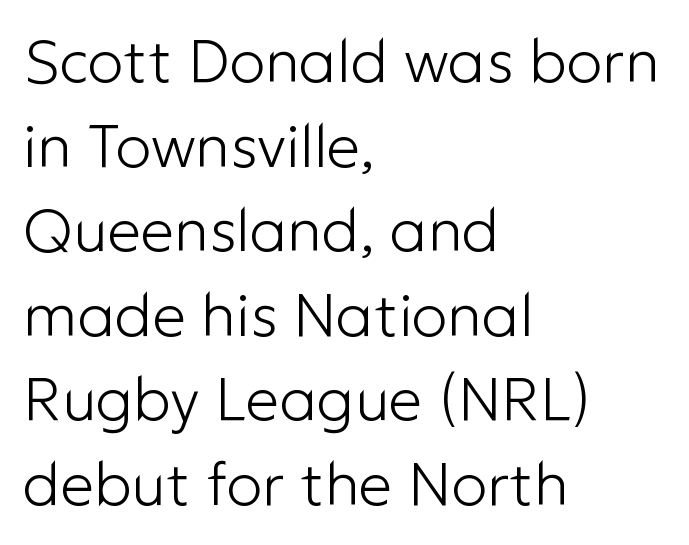
The image shows 60 px light sans-serif type, upright; set left-aligned, normal line spacing (1.41x), normal letter spacing, not underlined; low stroke contrast and a medium x-height.
